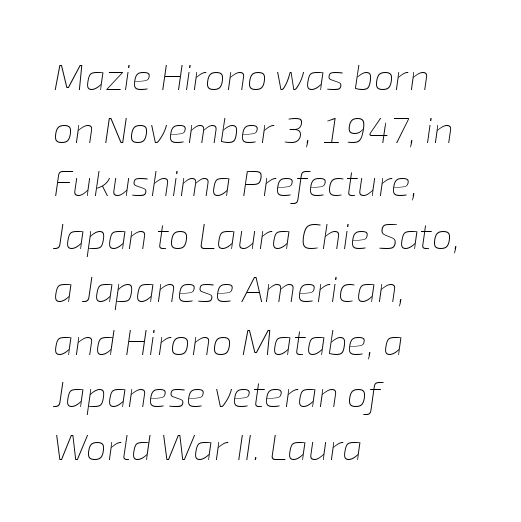
The image shows 37 px thin type, italic (leaning right); set left-aligned, normal line spacing (1.43x), normal letter spacing, not underlined; low stroke contrast and a medium x-height.
